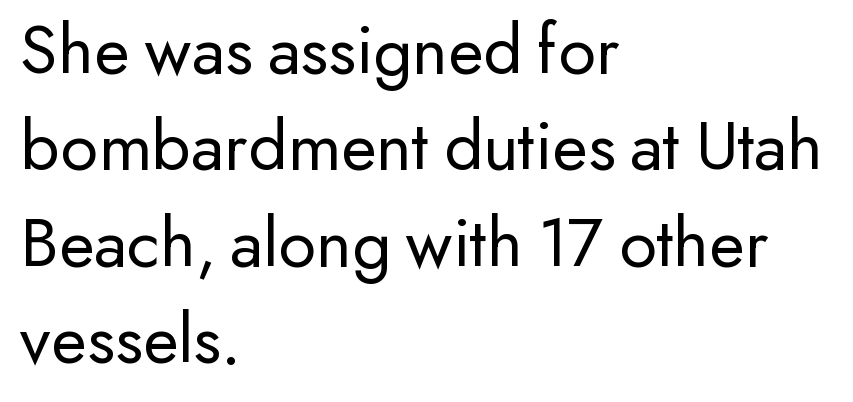
The image shows 73 px regular-weight sans-serif type, upright; set left-aligned, normal line spacing (1.32x), normal letter spacing, not underlined; low stroke contrast and a small x-height.
